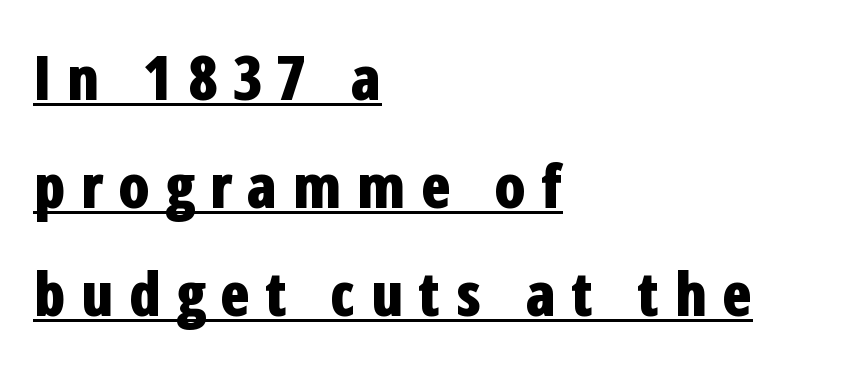
Q: Is the text bold? A: Yes.
Q: Is the text italic (slanted)? A: No, it is upright.
Q: Is the typeface a serif or a sans-serif typeface? A: Sans-serif.
Q: Is the text underlined? A: Yes.
Q: How is the paragraph aligned? A: Left-aligned.
Q: Is the spacing between letters normal or unusually wide? A: Unusually wide.
Q: Width (condensed, normal, or wide)? A: Condensed.
Q: Stroke contrast? A: Low.
Q: x-height? A: Medium.
Q: Monospaced? A: No.
